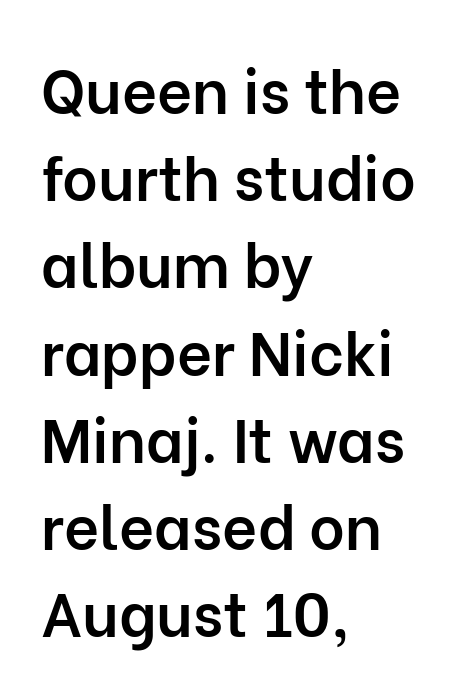
{"serif": "no", "italic": "no", "bold": "semi", "weight": "semibold", "width": "normal", "stroke_contrast": "low", "x_height": "medium", "monospaced": "no", "underline": "no", "align": "left", "line_spacing": "normal", "line_spacing_ratio": 1.43, "letter_spacing": "normal", "letter_spacing_em": 0.0, "glyph_px": 61}
